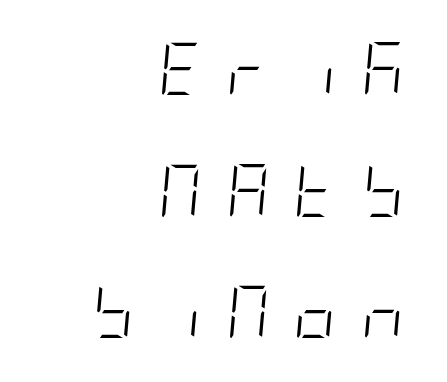
Q: Is the text bold? A: No.
Q: Is the text italic (slanted)? A: Yes, it leans right by about 5 degrees.
Q: Is the text underlined? A: No.
Q: How is the paragraph aligned? A: Right-aligned.
Q: Is the spacing between letters normal or unusually wide? A: Unusually wide.
Q: Is the spacing between lines tight, normal or loose? A: Loose.
Q: Width (condensed, normal, or wide)? A: Condensed.
Q: Stroke contrast? A: Low.
Q: x-height? A: Large.
